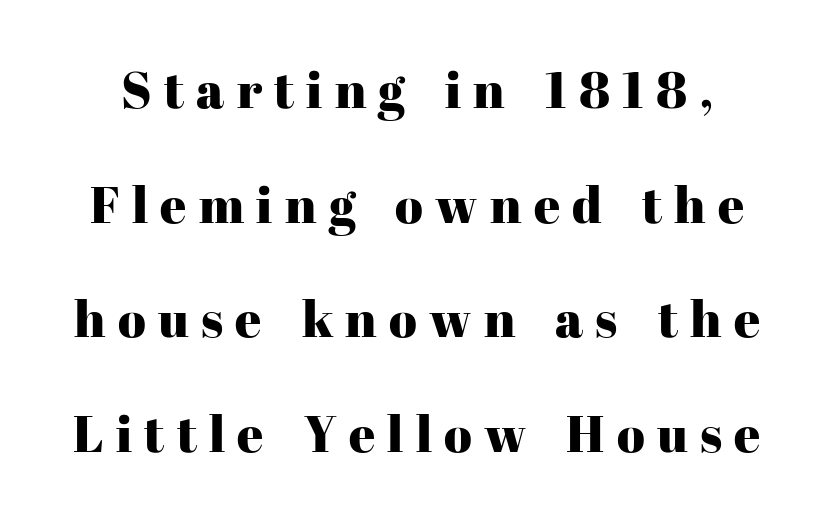
Q: Is the text italic (slanted)? A: No, it is upright.
Q: Is the typeface a serif or a sans-serif typeface? A: Serif.
Q: Is the text underlined? A: No.
Q: Is the spacing between letters normal or unusually wide? A: Unusually wide.
Q: Is the spacing between lines tight, normal or loose? A: Loose.
Q: Width (condensed, normal, or wide)? A: Normal.
Q: Stroke contrast? A: High.
Q: x-height? A: Medium.
Q: Monospaced? A: No.
